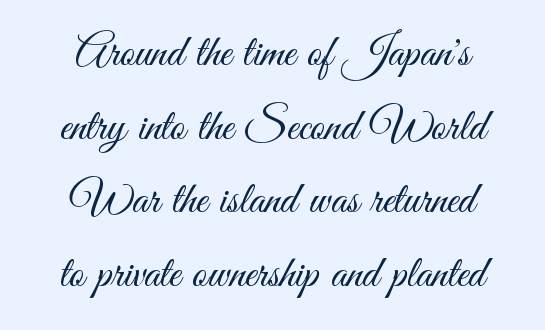
Serif or sans? Sans — the stroke terminals are bare. The font is comparable to plain body text, perhaps lighter. Regarding leading, the lines here are spaced in the standard way. Unmarked baselines from the first word to the last. The letters advance in unequal steps, a hallmark of proportional type.
